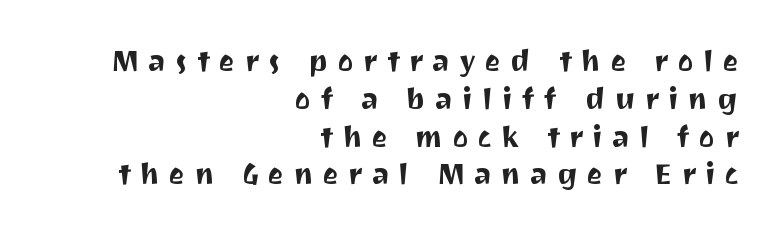
{"serif": "no", "italic": "no", "width": "normal", "stroke_contrast": "medium", "x_height": "medium", "monospaced": "no", "underline": "no", "align": "right", "line_spacing": "normal", "line_spacing_ratio": 1.26, "letter_spacing": "wide", "letter_spacing_em": 0.31, "glyph_px": 30}
